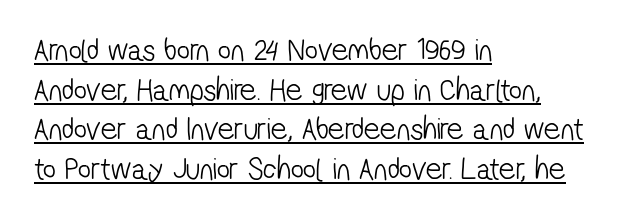
{"serif": "no", "bold": "no", "weight": "light", "width": "condensed", "stroke_contrast": "low", "x_height": "medium", "monospaced": "no", "underline": "yes", "align": "left", "line_spacing_ratio": 1.24, "letter_spacing": "normal", "letter_spacing_em": 0.0, "glyph_px": 32}
